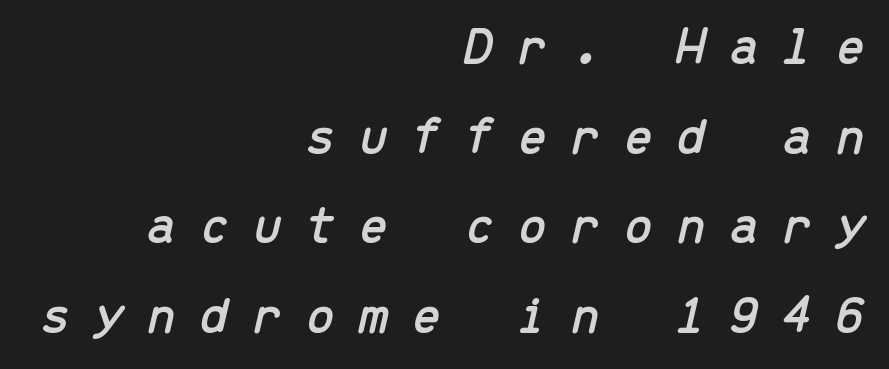
Reading down the block, your eye finds every line finishing at a fixed right position. Every character sits at an angle, as italics do. Plain, unruled lines of type. This sample uses expanded letter spacing, leaving extra air between glyphs.
